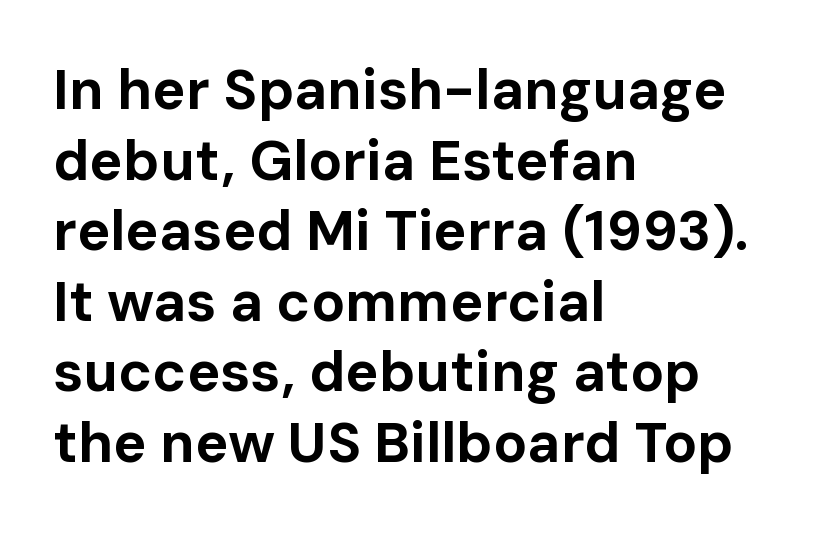
How would I describe the line gaps? Plain and ordinary. Letters rest on an invisible, unmarked baseline. Spacing between characters is what you'd get straight out of the box. Layout note: lines flush left. What kind of face is this? One without serifs — a sans.
